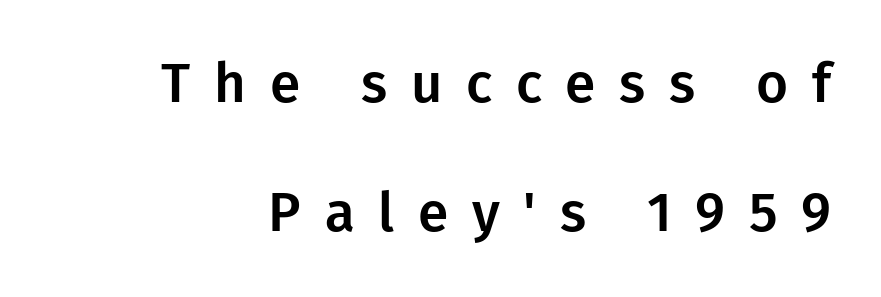
Decoration check: the copy has no underline. Spacing verdict: proportional, widths tailored to each character. Loosely led — the rows are spread out. This is roman type, the default non-slanted kind. These lines have a slow, spaced-out rhythm from letter to letter. I'd call this a sans setting — the letters go barefoot.
